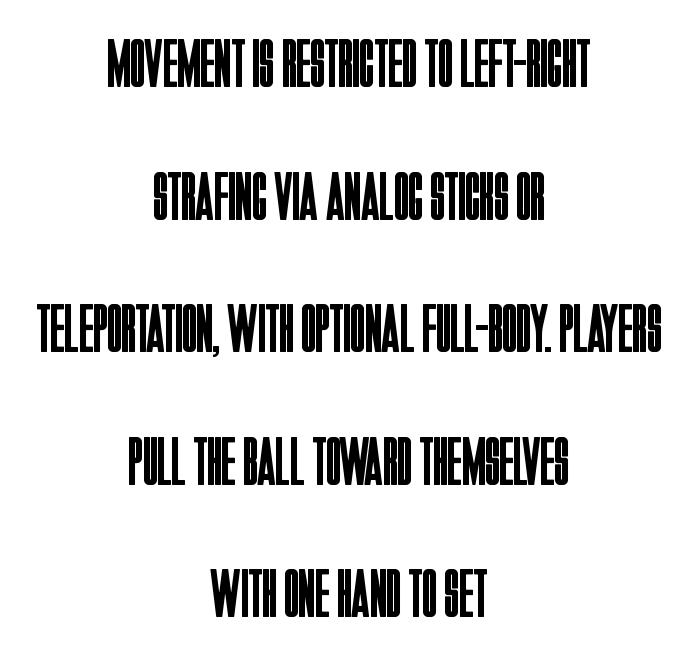
{"serif": "no", "italic": "no", "bold": "no", "weight": "regular", "width": "condensed", "stroke_contrast": "low", "x_height": "large", "monospaced": "no", "underline": "no", "align": "center", "line_spacing": "loose", "line_spacing_ratio": 1.95, "letter_spacing": "normal", "letter_spacing_em": 0.0, "glyph_px": 68}
